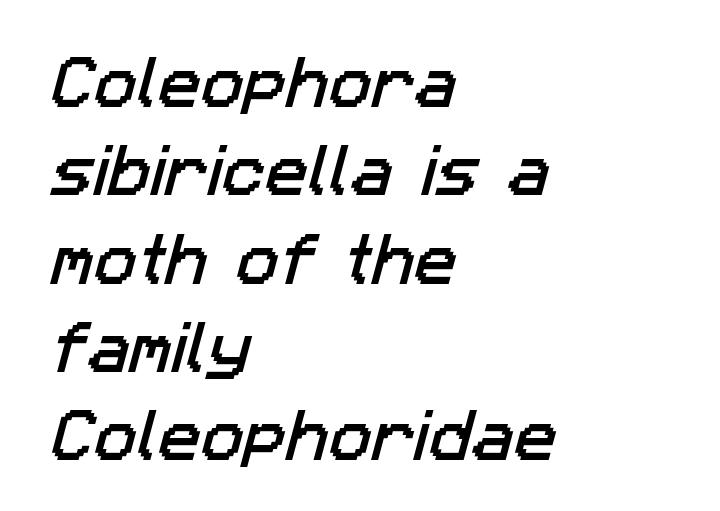
Q: Is the typeface a serif or a sans-serif typeface? A: Sans-serif.
Q: Is the text underlined? A: No.
Q: How is the paragraph aligned? A: Left-aligned.
Q: Is the spacing between letters normal or unusually wide? A: Normal.
Q: Is the spacing between lines tight, normal or loose? A: Normal.
Q: Width (condensed, normal, or wide)? A: Normal.
Q: Stroke contrast? A: Low.
Q: x-height? A: Medium.
Q: Monospaced? A: No.
